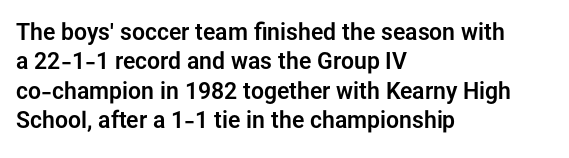
The image shows 23 px text type, upright; set left-aligned, normal line spacing (1.28x), normal letter spacing, not underlined.
